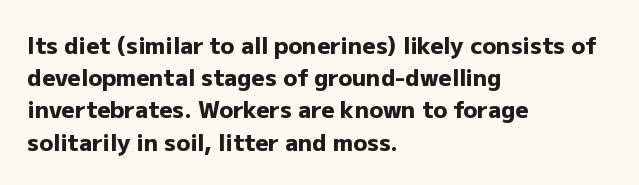
The image shows 23 px bold type, upright; set left-aligned, normal line spacing (1.4x), normal letter spacing, not underlined.
